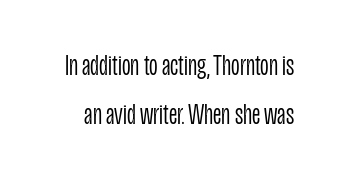
A typesetter would label this face a sans. How would I describe the line gaps? Plain and ordinary. The passage shown is typed in a proportional face where columns would drift. These lines keep a tight, regular rhythm from letter to letter.
